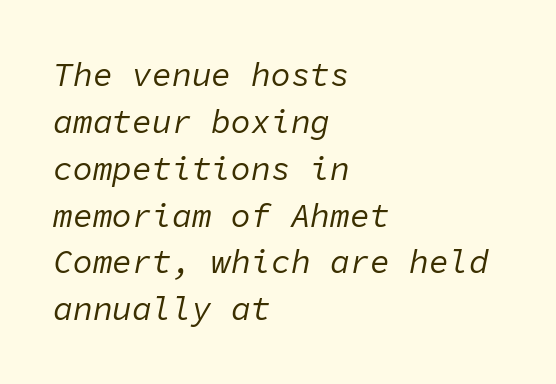
{"italic": "yes", "lean": "right", "slant_degrees": 11, "bold": "no", "weight": "regular", "width": "normal", "stroke_contrast": "low", "x_height": "medium", "monospaced": "yes", "underline": "no", "align": "left", "line_spacing": "normal", "line_spacing_ratio": 1.42, "letter_spacing": "normal", "letter_spacing_em": 0.0, "glyph_px": 33}
